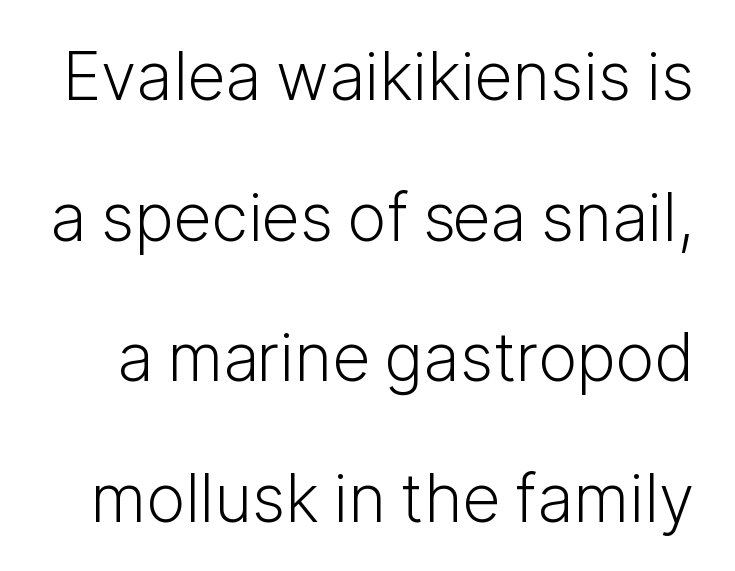
{"serif": "no", "italic": "no", "bold": "no", "weight": "light", "width": "normal", "stroke_contrast": "low", "x_height": "medium", "monospaced": "no", "underline": "no", "line_spacing": "loose", "line_spacing_ratio": 2.13, "letter_spacing": "normal", "letter_spacing_em": 0.0, "glyph_px": 66}
